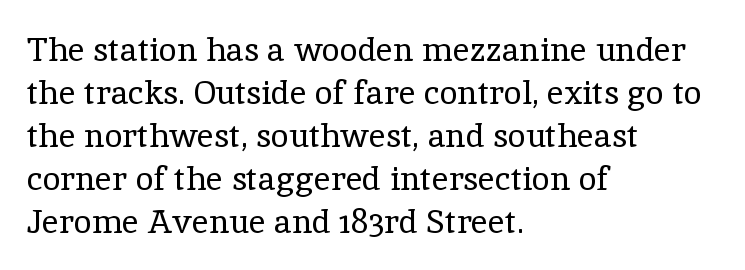
{"serif": "yes", "italic": "no", "bold": "no", "weight": "regular", "width": "normal", "x_height": "medium", "monospaced": "no", "underline": "no", "align": "left", "line_spacing": "normal", "line_spacing_ratio": 1.3, "letter_spacing": "normal", "letter_spacing_em": 0.0, "glyph_px": 33}
